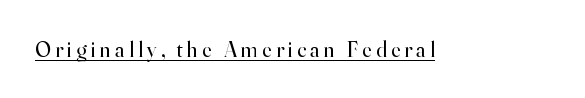
{"italic": "no", "bold": "no", "underline": "yes", "glyph_px": 22}
